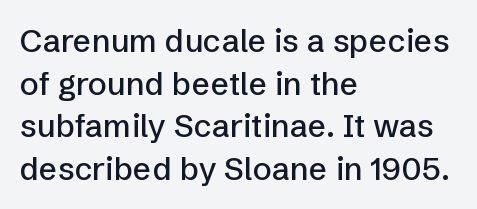
{"serif": "no", "italic": "no", "width": "normal", "stroke_contrast": "low", "x_height": "medium", "monospaced": "no", "underline": "no", "align": "left", "line_spacing": "normal", "line_spacing_ratio": 1.33, "letter_spacing": "normal", "letter_spacing_em": 0.0, "glyph_px": 32}
